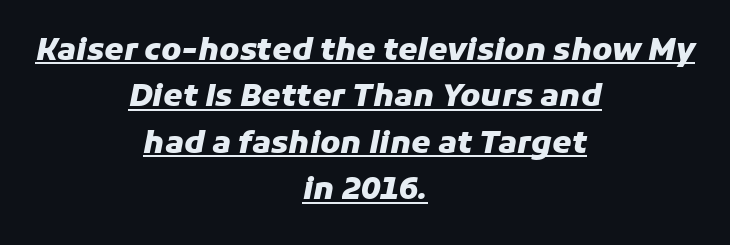
{"italic": "yes", "lean": "right", "slant_degrees": 11, "bold": "yes", "weight": "heavy", "width": "normal", "stroke_contrast": "low", "x_height": "medium", "monospaced": "no", "underline": "yes", "align": "center", "line_spacing": "normal", "line_spacing_ratio": 1.5, "letter_spacing": "normal", "letter_spacing_em": 0.0, "glyph_px": 31}
